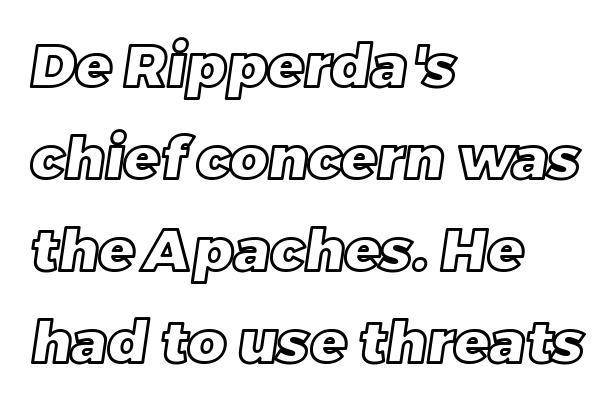
Q: Is the text underlined? A: No.
Q: How is the paragraph aligned? A: Left-aligned.
Q: Is the spacing between letters normal or unusually wide? A: Normal.
Q: Is the spacing between lines tight, normal or loose? A: Normal.
Q: Width (condensed, normal, or wide)? A: Normal.
Q: x-height? A: Large.
Q: Monospaced? A: No.
